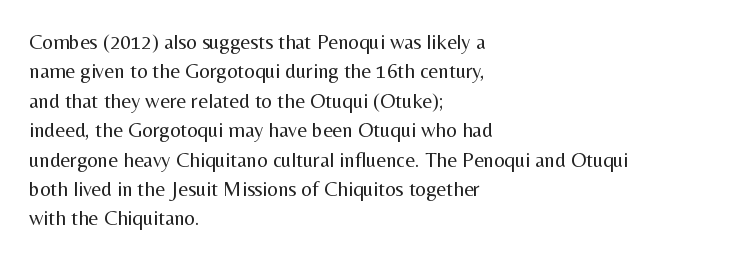
The image shows 21 px text type, upright; set left-aligned, normal line spacing (1.4x), normal letter spacing, not underlined.
